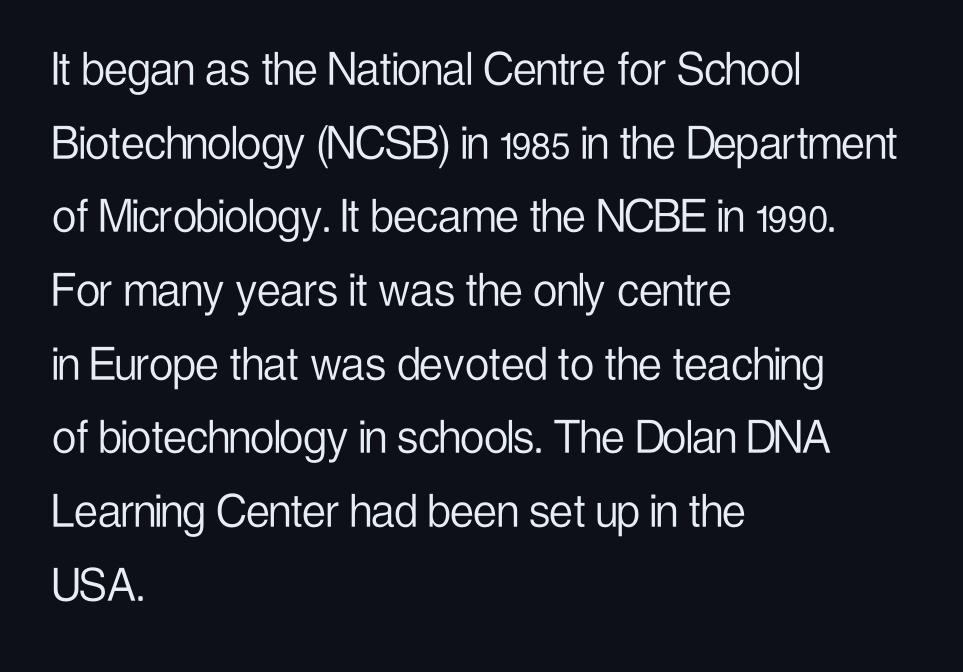
The image shows 53 px light, condensed sans-serif type, upright; set left-aligned, normal line spacing (1.39x), normal letter spacing, not underlined; low stroke contrast and a medium x-height.
